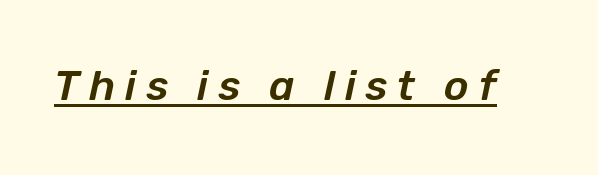
Q: Is the text italic (slanted)? A: Yes, it leans right by about 12 degrees.
Q: Is the text underlined? A: Yes.
Q: Is the spacing between letters normal or unusually wide? A: Unusually wide.
Q: Width (condensed, normal, or wide)? A: Normal.
Q: Stroke contrast? A: Low.
Q: x-height? A: Medium.
Q: Monospaced? A: No.
